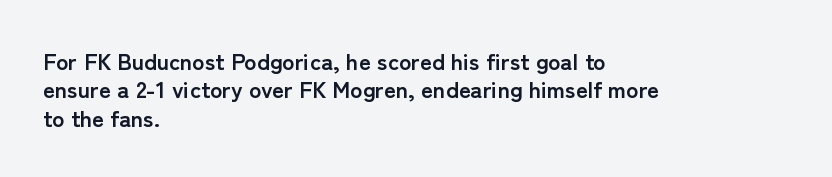
{"italic": "no", "bold": "yes", "underline": "no", "align": "left", "line_spacing_ratio": 1.23, "letter_spacing": "normal", "letter_spacing_em": 0.0, "glyph_px": 23}
